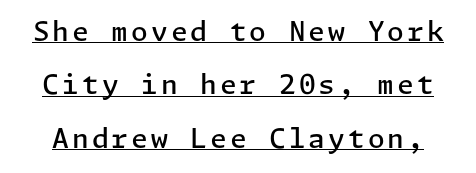
The image shows 27 px text type, upright; set loose line spacing (1.98x), underlined.
